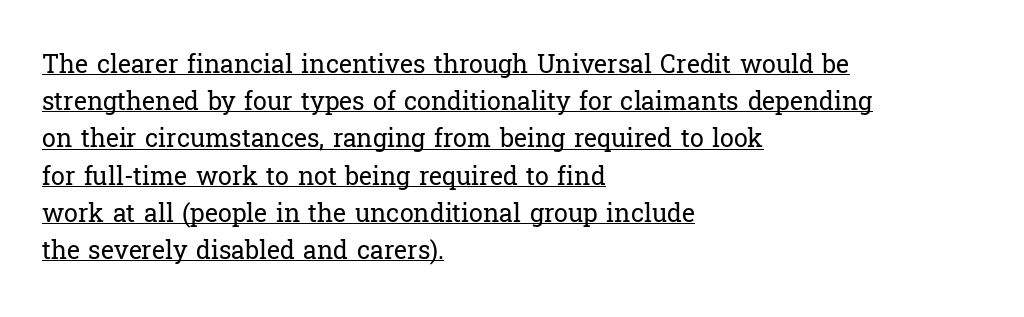
Q: Is the text bold? A: No.
Q: Is the text italic (slanted)? A: No, it is upright.
Q: Is the text underlined? A: Yes.
Q: How is the paragraph aligned? A: Left-aligned.
Q: Is the spacing between letters normal or unusually wide? A: Normal.
Q: Is the spacing between lines tight, normal or loose? A: Normal.
